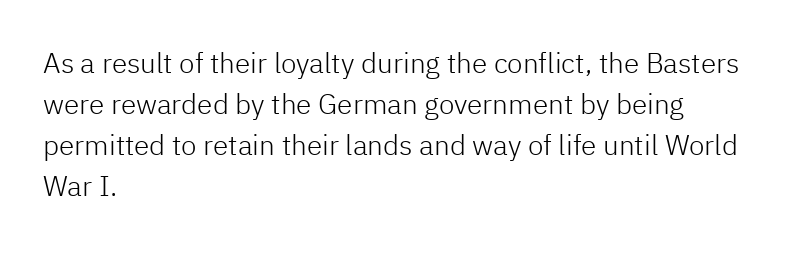
The image shows 28 px light sans-serif type, upright; set left-aligned, normal line spacing (1.47x), normal letter spacing, not underlined; low stroke contrast and a medium x-height.
